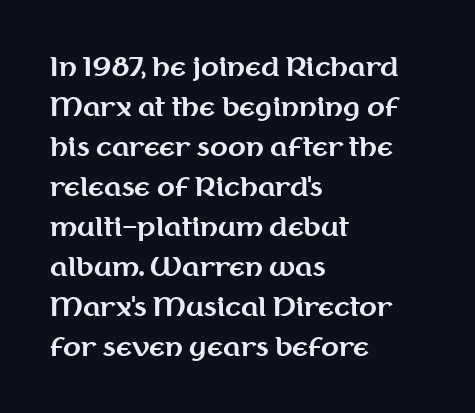
The image shows 26 px bold type, upright; set left-aligned, normal line spacing (1.54x), normal letter spacing, not underlined.
